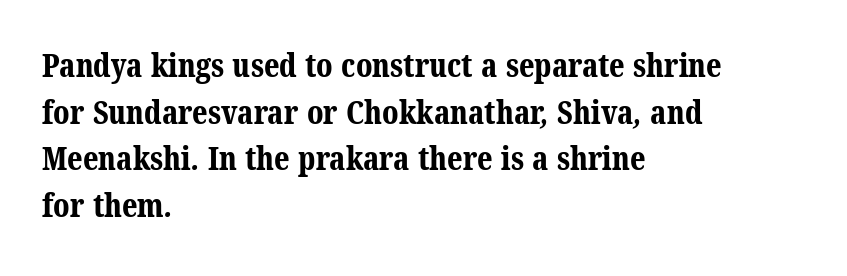
The image shows 32 px bold serif type; set left-aligned, normal line spacing (1.46x), normal letter spacing, not underlined; medium stroke contrast and a medium x-height.
